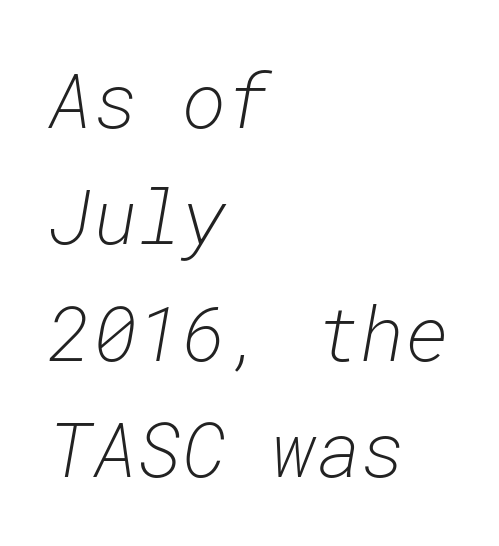
{"italic": "yes", "lean": "right", "slant_degrees": 10, "bold": "no", "weight": "light", "width": "normal", "stroke_contrast": "low", "x_height": "medium", "monospaced": "yes", "underline": "no", "align": "left", "line_spacing": "normal", "line_spacing_ratio": 1.53, "letter_spacing": "normal", "letter_spacing_em": 0.0, "glyph_px": 76}
